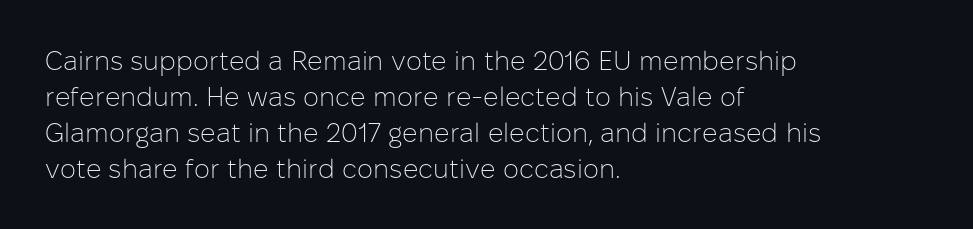
Q: Is the text bold? A: No.
Q: Is the text italic (slanted)? A: No, it is upright.
Q: Is the text underlined? A: No.
Q: How is the paragraph aligned? A: Left-aligned.
Q: Is the spacing between letters normal or unusually wide? A: Normal.
Q: Is the spacing between lines tight, normal or loose? A: Normal.
